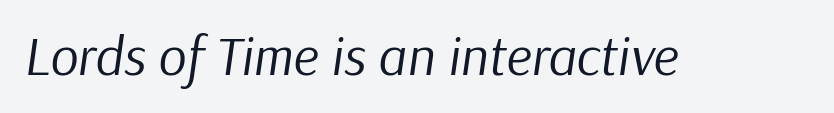
{"italic": "yes", "lean": "right", "slant_degrees": 9, "bold": "no", "weight": "regular", "width": "normal", "stroke_contrast": "low", "x_height": "medium", "monospaced": "no", "underline": "no", "letter_spacing": "normal", "letter_spacing_em": 0.0, "glyph_px": 55}
